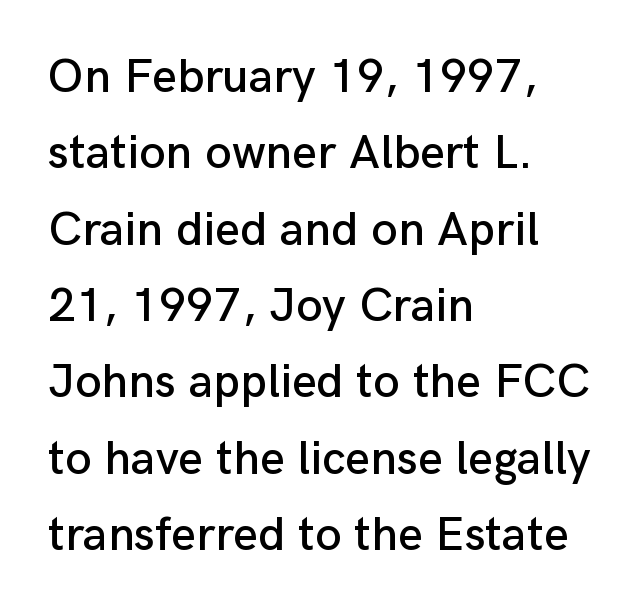
Q: Is the text italic (slanted)? A: No, it is upright.
Q: Is the typeface a serif or a sans-serif typeface? A: Sans-serif.
Q: Is the text underlined? A: No.
Q: How is the paragraph aligned? A: Left-aligned.
Q: Is the spacing between letters normal or unusually wide? A: Normal.
Q: Is the spacing between lines tight, normal or loose? A: Normal.
Q: Width (condensed, normal, or wide)? A: Normal.
Q: Stroke contrast? A: Low.
Q: x-height? A: Medium.
Q: Monospaced? A: No.
